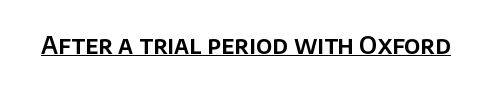
{"italic": "no", "underline": "yes", "letter_spacing": "normal", "letter_spacing_em": 0.0, "glyph_px": 24}
